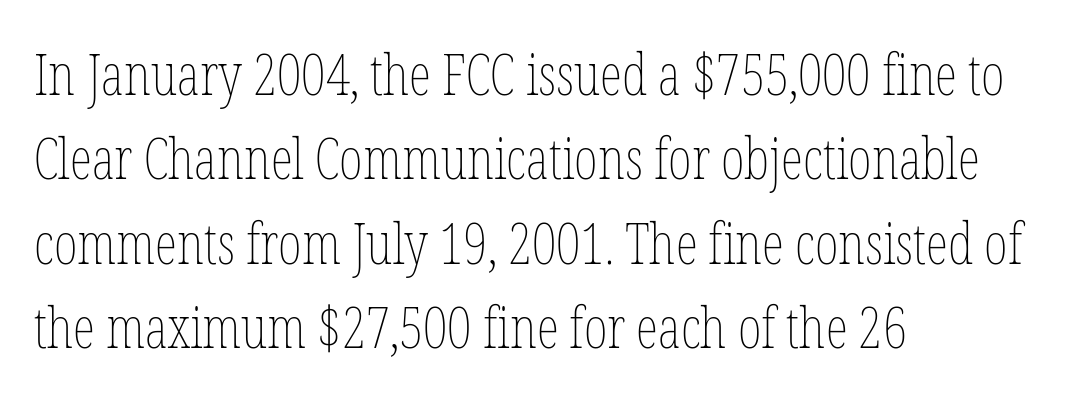
Q: Is the text bold? A: No.
Q: Is the text italic (slanted)? A: No, it is upright.
Q: Is the text underlined? A: No.
Q: How is the paragraph aligned? A: Left-aligned.
Q: Is the spacing between letters normal or unusually wide? A: Normal.
Q: Is the spacing between lines tight, normal or loose? A: Normal.
Q: Width (condensed, normal, or wide)? A: Condensed.
Q: Stroke contrast? A: Low.
Q: x-height? A: Medium.
Q: Monospaced? A: No.
